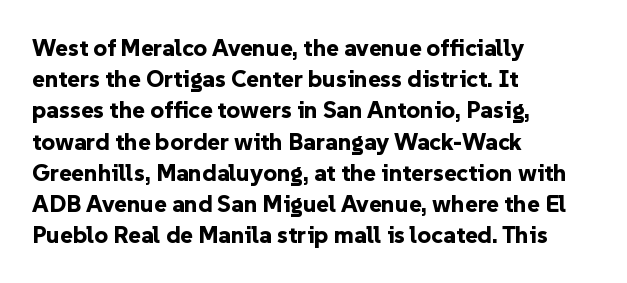
Q: Is the text bold? A: Yes.
Q: Is the text italic (slanted)? A: No, it is upright.
Q: Is the text underlined? A: No.
Q: How is the paragraph aligned? A: Left-aligned.
Q: Is the spacing between letters normal or unusually wide? A: Normal.
Q: Is the spacing between lines tight, normal or loose? A: Normal.
